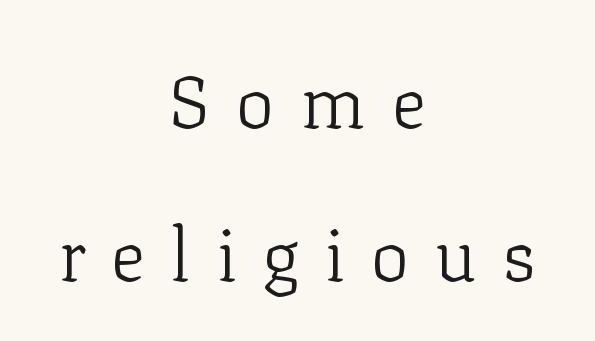
{"serif": "yes", "italic": "no", "bold": "no", "weight": "light", "width": "normal", "stroke_contrast": "low", "x_height": "medium", "monospaced": "no", "underline": "no", "align": "center", "line_spacing": "loose", "line_spacing_ratio": 2.09, "letter_spacing": "wide", "letter_spacing_em": 0.35, "glyph_px": 73}
